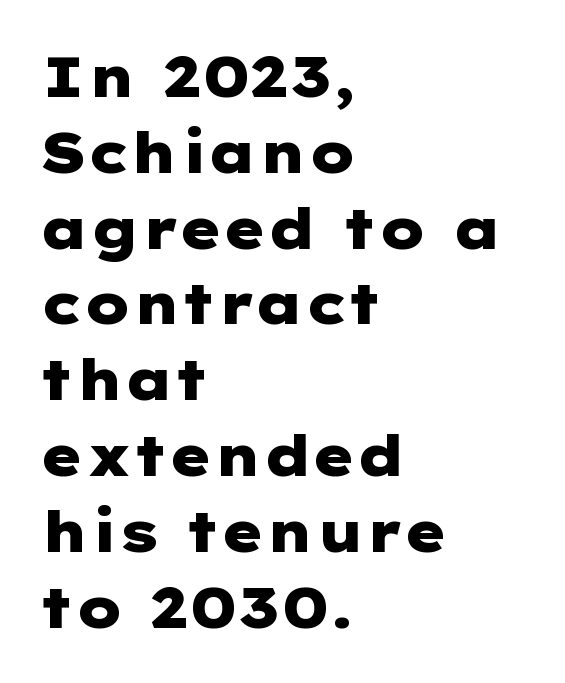
{"serif": "no", "italic": "no", "bold": "yes", "weight": "heavy", "width": "wide", "stroke_contrast": "low", "x_height": "medium", "underline": "no", "align": "left", "line_spacing": "normal", "line_spacing_ratio": 1.33, "letter_spacing": "normal", "letter_spacing_em": 0.0, "glyph_px": 57}
